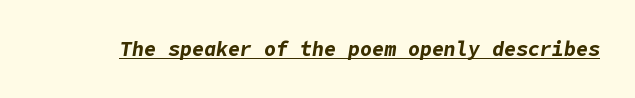
There is no visible air inserted between adjacent glyphs. The words here are underlined. Heft: maximum for text — a bold. Tall strokes in this sample are angled rather than plumb.
